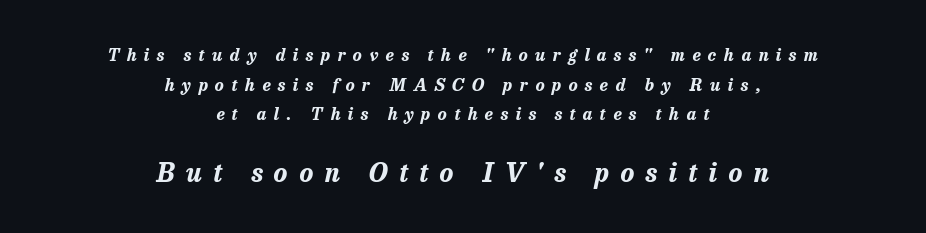
The image shows 26 px bold type, italic (leaning right); set centered, line spacing 1.74x, unusually wide letter spacing (+0.44 em), not underlined; the second (bottom) block is 1.53x larger.
